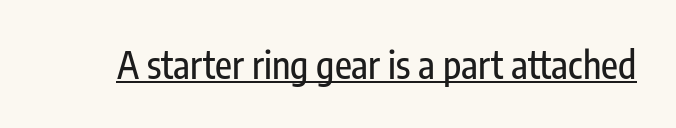
Q: Is the text italic (slanted)? A: No, it is upright.
Q: Is the typeface a serif or a sans-serif typeface? A: Sans-serif.
Q: Is the text underlined? A: Yes.
Q: Is the spacing between letters normal or unusually wide? A: Normal.
Q: Width (condensed, normal, or wide)? A: Condensed.
Q: Stroke contrast? A: Low.
Q: x-height? A: Medium.
Q: Monospaced? A: No.
